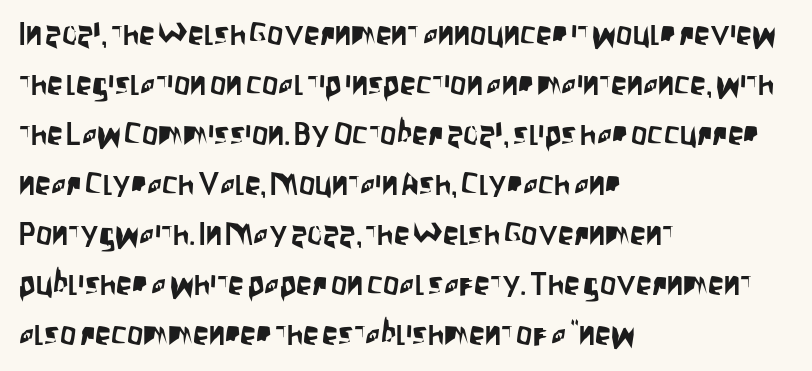
Q: Is the text italic (slanted)? A: No, it is upright.
Q: Is the typeface a serif or a sans-serif typeface? A: Sans-serif.
Q: Is the text underlined? A: No.
Q: How is the paragraph aligned? A: Left-aligned.
Q: Is the spacing between letters normal or unusually wide? A: Normal.
Q: Is the spacing between lines tight, normal or loose? A: Normal.
Q: Width (condensed, normal, or wide)? A: Condensed.
Q: Stroke contrast? A: Low.
Q: x-height? A: Large.
Q: Monospaced? A: No.
